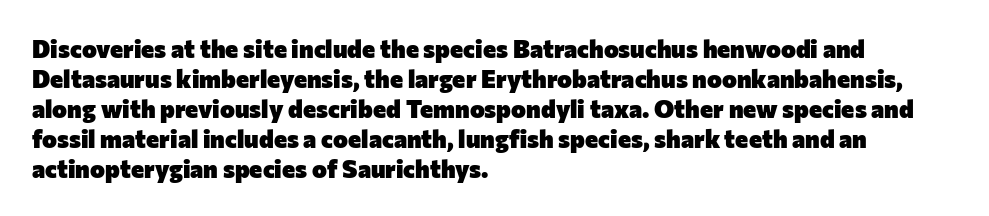
The image shows 25 px bold type, upright; set left-aligned, line spacing 1.2x, normal letter spacing, not underlined.
